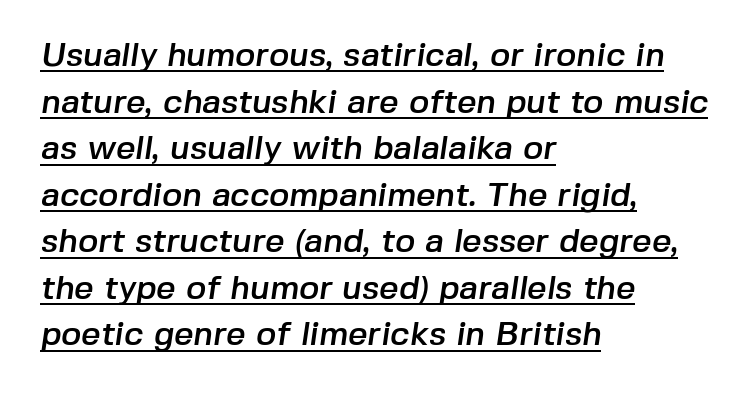
Regarding leading, the lines here are spaced in the standard way. In CSS terms this would be text-align: left. The letters sit at their default tracking, neither squeezed nor spread. Varying glyph widths throughout — classic text-font behaviour. Underlined type. Observe the absence of serifs on each vertical stroke in this sample.
